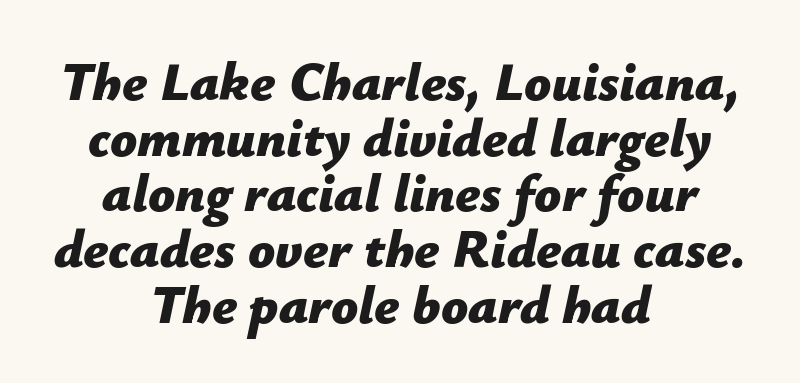
What stands out about the letter spacing? Nothing — it is the standard amount. Does the lettering tilt? It does — this is italic. Strokes here are thick enough to call this a true bold. Horizontally, the lines are justified to the midpoint only.
